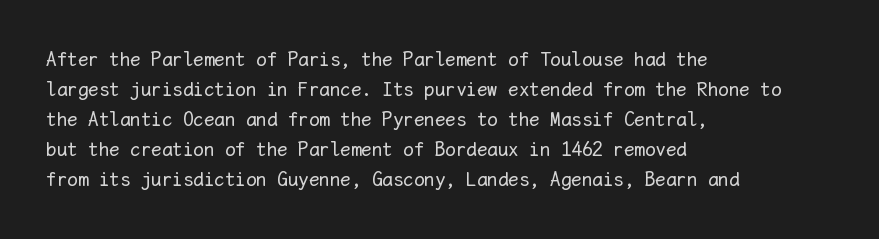
{"italic": "no", "bold": "no", "underline": "no", "align": "left", "line_spacing": "normal", "line_spacing_ratio": 1.43, "letter_spacing": "normal", "letter_spacing_em": 0.0, "glyph_px": 21}
